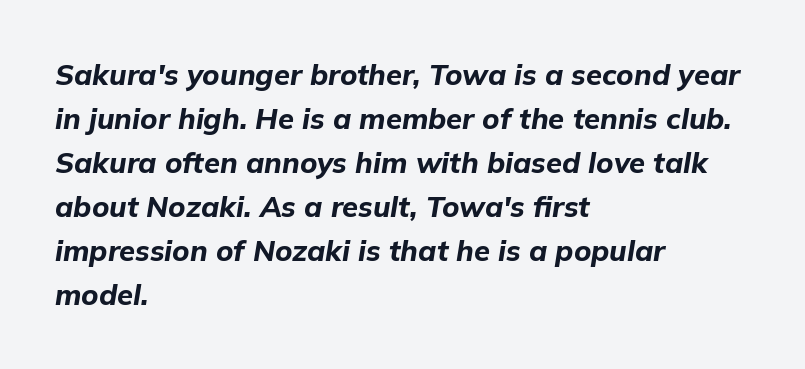
When letters slant like this, we call the style italic. The rendering uses natural spacing where letterforms have individual widths. Type without underlining. The typesetter chose a ragged-right arrangement here.
